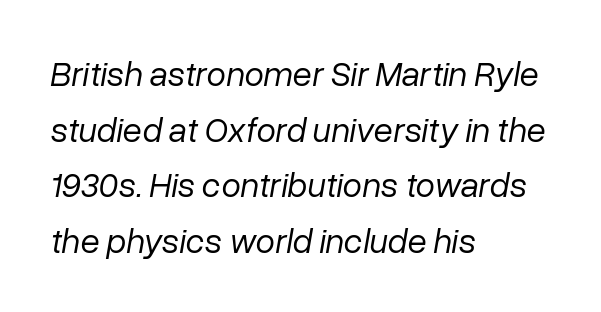
The image shows 35 px regular-weight type, italic (leaning right); set left-aligned, normal line spacing (1.59x), normal letter spacing, not underlined; low stroke contrast and a medium x-height.
